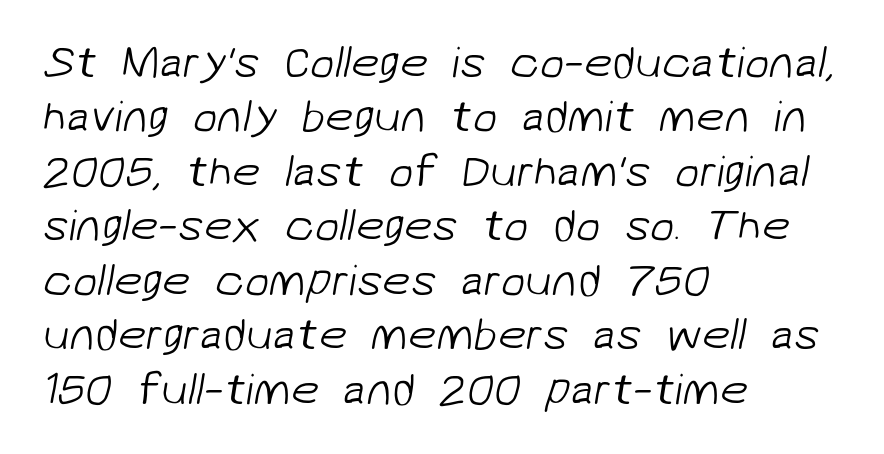
The image shows 45 px light sans-serif type; set left-aligned, line spacing 1.21x, normal letter spacing, not underlined; low stroke contrast and a medium x-height.
